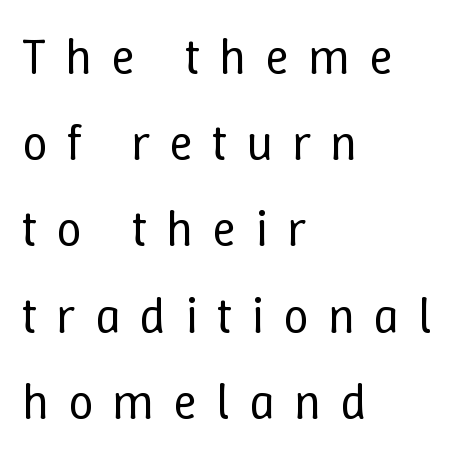
Someone cranked the tracking dial way up on this one. Every stem runs plumb, perpendicular to the baseline. Just letters on the line, the space beneath them empty. Alignment: flush left. The face used here is proportionally spaced, like ordinary book or web type. The strokes are not fattened; the text isn't bold.
